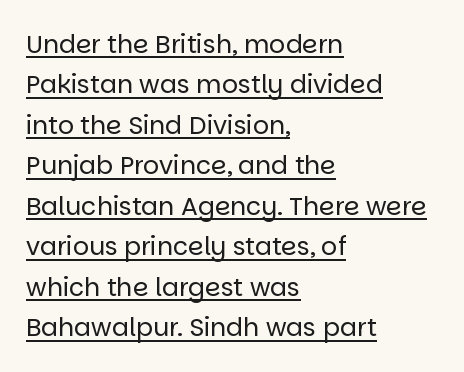
{"italic": "no", "bold": "no", "underline": "yes", "align": "left", "line_spacing": "normal", "line_spacing_ratio": 1.62, "letter_spacing": "normal", "letter_spacing_em": 0.0, "glyph_px": 25}
